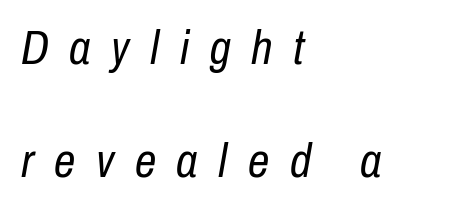
{"italic": "yes", "lean": "right", "slant_degrees": 10, "bold": "no", "weight": "regular", "width": "condensed", "stroke_contrast": "low", "x_height": "medium", "monospaced": "no", "underline": "no", "align": "left", "line_spacing": "loose", "line_spacing_ratio": 2.36, "letter_spacing": "wide", "letter_spacing_em": 0.43, "glyph_px": 48}
